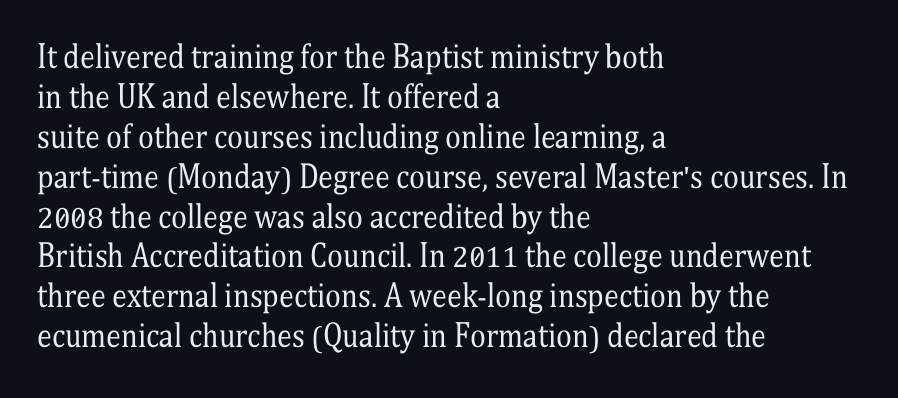
{"serif": "yes", "italic": "no", "bold": "no", "weight": "regular", "width": "condensed", "stroke_contrast": "medium", "x_height": "medium", "monospaced": "no", "underline": "no", "align": "left", "line_spacing": "normal", "line_spacing_ratio": 1.33, "letter_spacing": "normal", "letter_spacing_em": 0.0, "glyph_px": 30}
